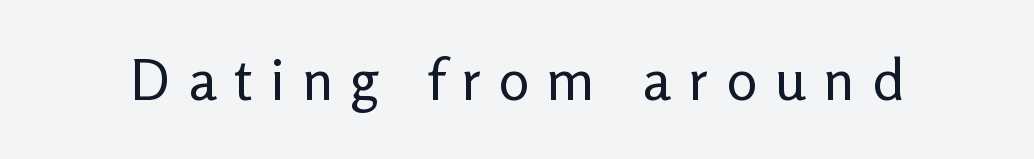
The image shows 57 px regular-weight sans-serif type, upright; set unusually wide letter spacing (+0.31 em), not underlined; low stroke contrast and a medium x-height.
